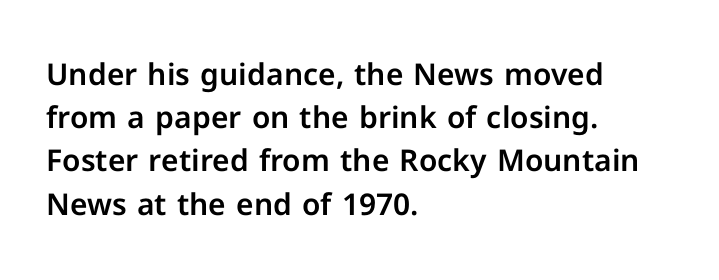
The image shows 30 px sans-serif type, upright; set left-aligned, normal line spacing (1.44x), normal letter spacing, not underlined; low stroke contrast and a medium x-height.
